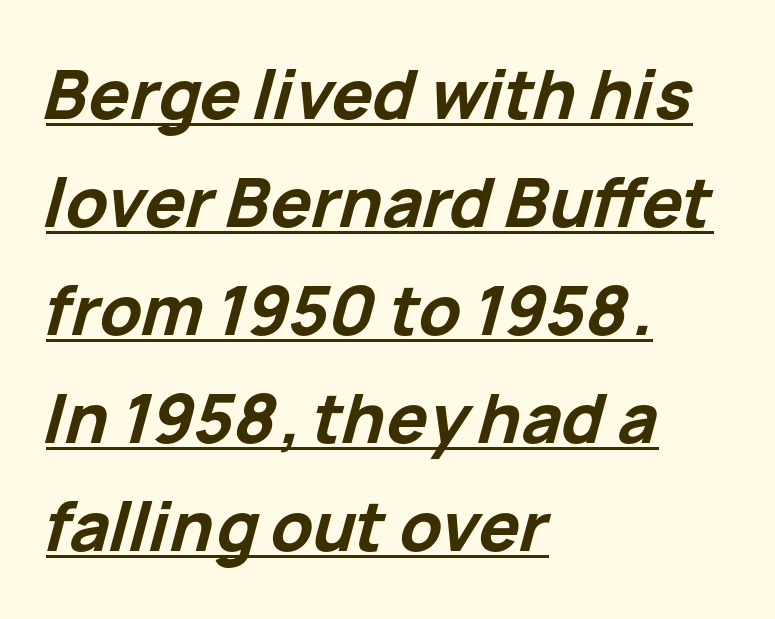
I'd describe the lettering as bold — thick and assertive. The ragged edge is on the right, which tells us the setting is flush left. The typography opts for an oblique posture over an upright one. Regarding leading, the lines here are spaced in the standard way. Caption: lettering with a line underneath.
